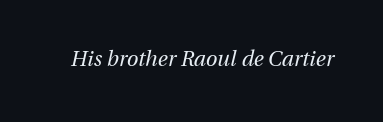
Yep, that's italic — everything's leaning. The face looks like a standard text weight, possibly lighter. This sample uses plain, unmodified letter spacing. Descenders hang freely into open space.
